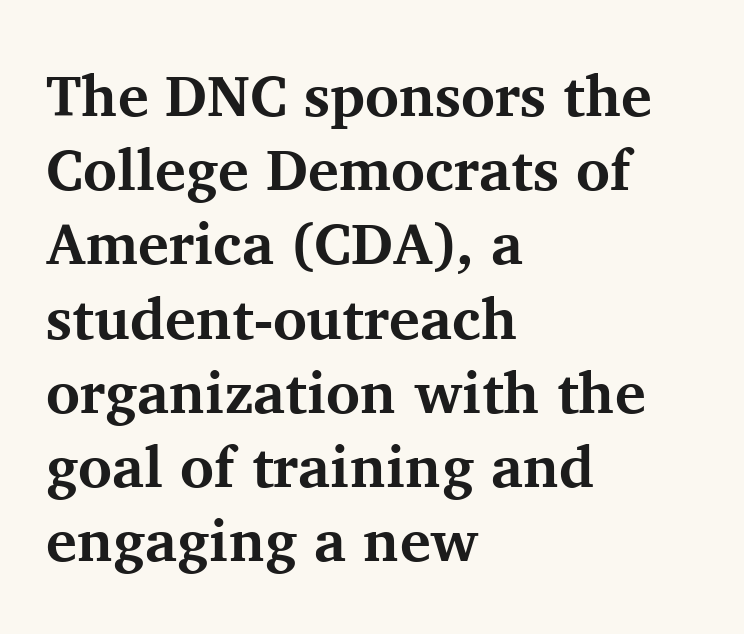
Glyph-to-glyph distance matches everyday printed text. Unlike italic type, these characters show no tilt at all. Stroke thickness is high; the sample reads as a true bold. One glance says typical: line gaps are just what's usual.
